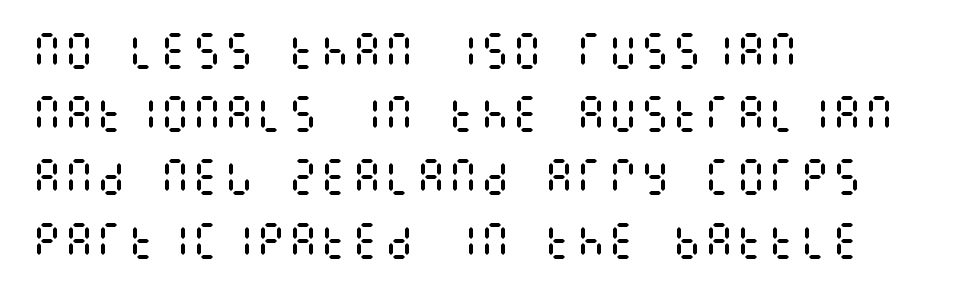
{"italic": "no", "bold": "no", "weight": "regular", "width": "condensed", "stroke_contrast": "medium", "x_height": "large", "underline": "no", "align": "left", "line_spacing": "normal", "line_spacing_ratio": 1.58, "letter_spacing": "normal", "letter_spacing_em": 0.0, "glyph_px": 40}
